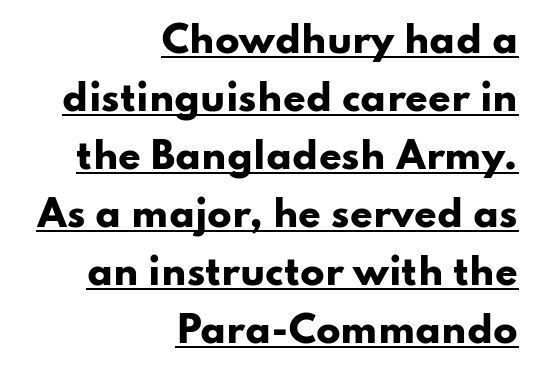
Q: Is the text bold? A: Yes.
Q: Is the text italic (slanted)? A: No, it is upright.
Q: Is the typeface a serif or a sans-serif typeface? A: Sans-serif.
Q: Is the text underlined? A: Yes.
Q: How is the paragraph aligned? A: Right-aligned.
Q: Is the spacing between letters normal or unusually wide? A: Normal.
Q: Is the spacing between lines tight, normal or loose? A: Normal.
Q: Width (condensed, normal, or wide)? A: Wide.
Q: Stroke contrast? A: Low.
Q: x-height? A: Small.
Q: Monospaced? A: No.
